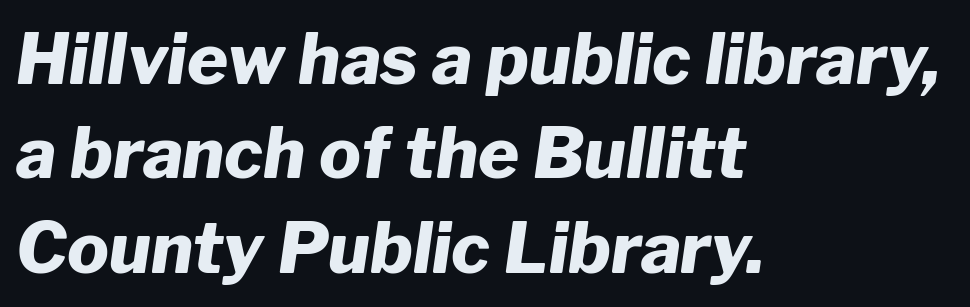
{"italic": "yes", "lean": "right", "slant_degrees": 8, "bold": "yes", "weight": "heavy", "width": "normal", "stroke_contrast": "low", "x_height": "medium", "monospaced": "no", "underline": "no", "align": "left", "line_spacing": "normal", "line_spacing_ratio": 1.35, "letter_spacing": "normal", "letter_spacing_em": 0.0, "glyph_px": 70}
